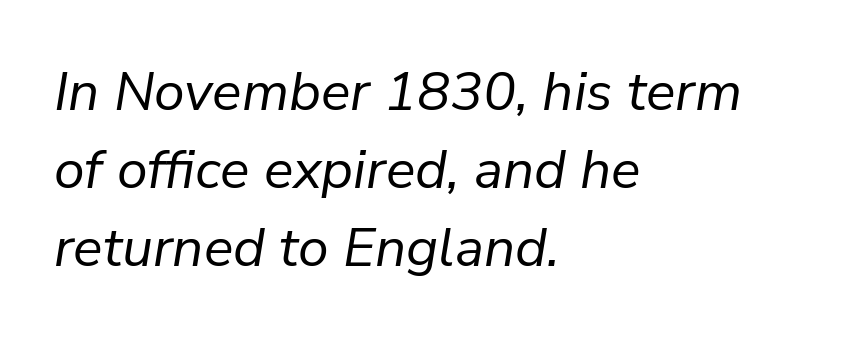
{"italic": "yes", "lean": "right", "slant_degrees": 9, "bold": "no", "weight": "regular", "width": "normal", "stroke_contrast": "low", "x_height": "medium", "monospaced": "no", "underline": "no", "align": "left", "line_spacing": "normal", "line_spacing_ratio": 1.42, "letter_spacing": "normal", "letter_spacing_em": 0.0, "glyph_px": 55}
